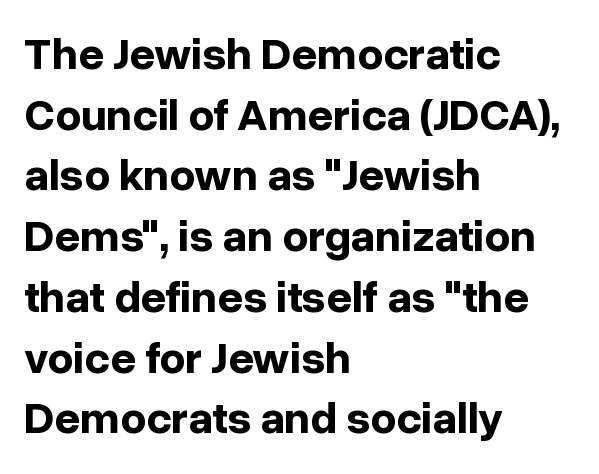
The specimen reads as upright at a glance. Clear beneath every line of the passage. The typeface chosen for these lines omits serifs. Notice how descenders clear the ascenders below comfortably — that's standard leading.
